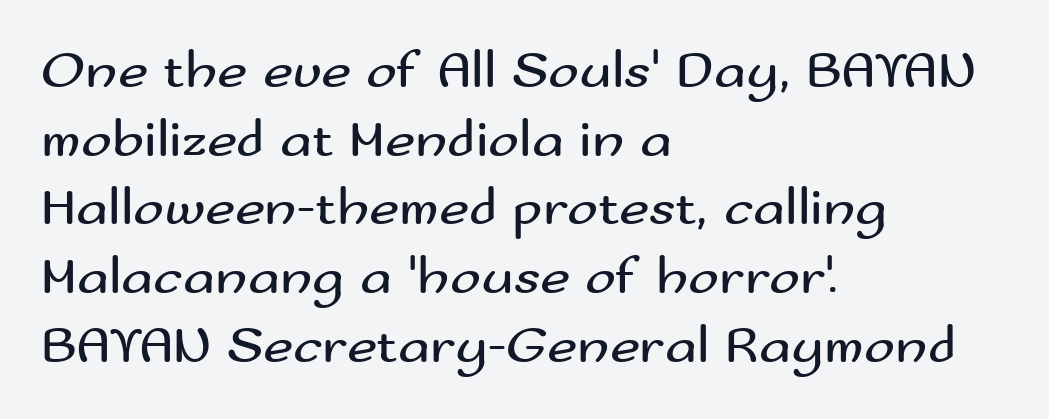
The image shows 52 px regular-weight, wide sans-serif type, upright; set left-aligned, normal line spacing (1.32x), normal letter spacing, not underlined; medium stroke contrast and a small x-height.
